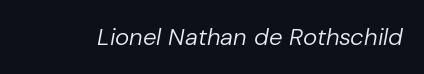
{"italic": "yes", "lean": "right", "slant_degrees": 10, "bold": "no", "underline": "no", "letter_spacing": "normal", "letter_spacing_em": 0.0, "glyph_px": 24}
